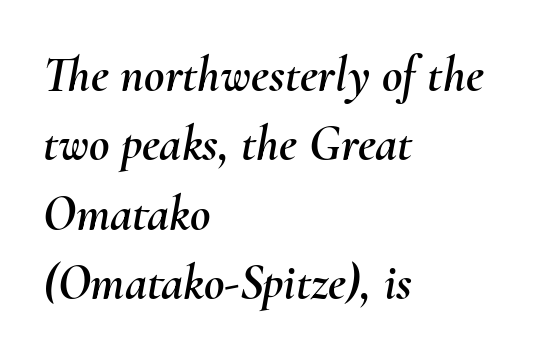
Q: Is the text italic (slanted)? A: Yes, it leans right by about 10 degrees.
Q: Is the text underlined? A: No.
Q: How is the paragraph aligned? A: Left-aligned.
Q: Is the spacing between letters normal or unusually wide? A: Normal.
Q: Is the spacing between lines tight, normal or loose? A: Normal.
Q: Width (condensed, normal, or wide)? A: Normal.
Q: Stroke contrast? A: Medium.
Q: x-height? A: Small.
Q: Monospaced? A: No.
